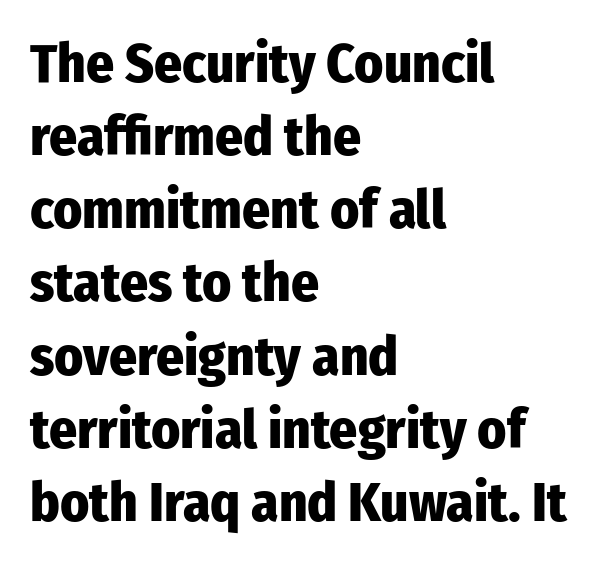
Q: Is the text bold? A: Yes.
Q: Is the text italic (slanted)? A: No, it is upright.
Q: Is the typeface a serif or a sans-serif typeface? A: Sans-serif.
Q: Is the text underlined? A: No.
Q: How is the paragraph aligned? A: Left-aligned.
Q: Is the spacing between letters normal or unusually wide? A: Normal.
Q: Is the spacing between lines tight, normal or loose? A: Normal.
Q: Width (condensed, normal, or wide)? A: Condensed.
Q: Stroke contrast? A: Low.
Q: x-height? A: Medium.
Q: Monospaced? A: No.
